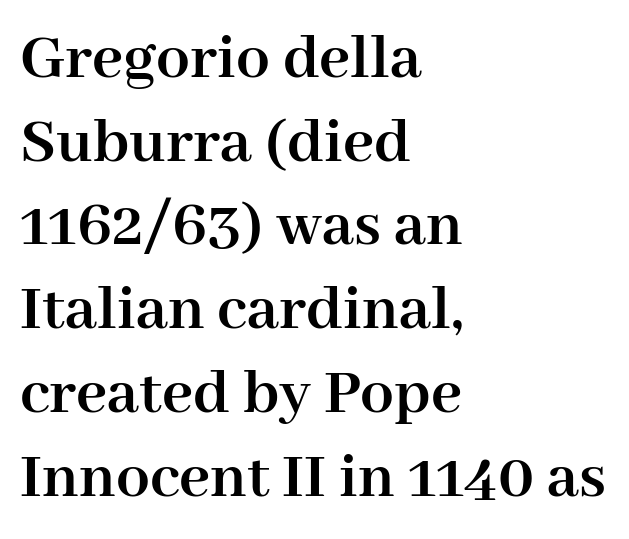
Q: Is the text bold? A: Yes.
Q: Is the text italic (slanted)? A: No, it is upright.
Q: Is the typeface a serif or a sans-serif typeface? A: Serif.
Q: Is the text underlined? A: No.
Q: How is the paragraph aligned? A: Left-aligned.
Q: Is the spacing between letters normal or unusually wide? A: Normal.
Q: Is the spacing between lines tight, normal or loose? A: Normal.
Q: Width (condensed, normal, or wide)? A: Normal.
Q: Stroke contrast? A: High.
Q: x-height? A: Medium.
Q: Monospaced? A: No.
